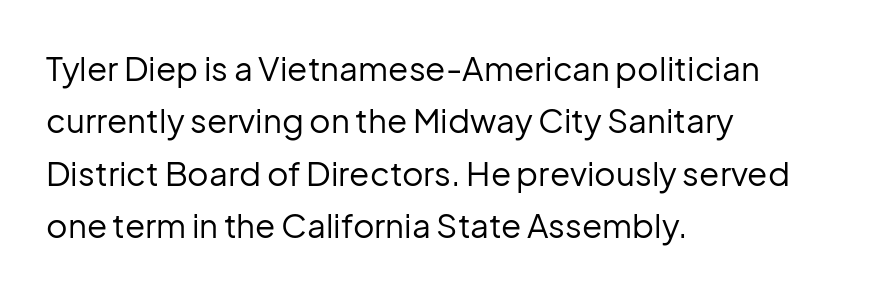
{"serif": "no", "italic": "no", "bold": "no", "weight": "regular", "width": "normal", "stroke_contrast": "low", "x_height": "medium", "monospaced": "no", "underline": "no", "align": "left", "line_spacing": "normal", "line_spacing_ratio": 1.59, "letter_spacing": "normal", "letter_spacing_em": 0.0, "glyph_px": 33}
